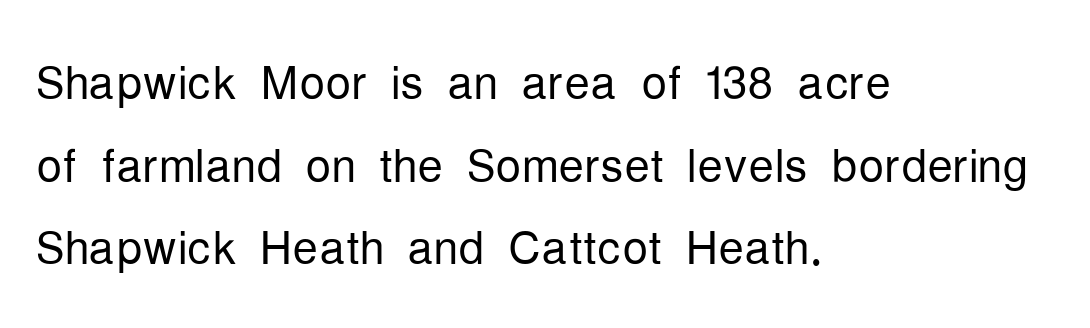
Q: Is the text bold? A: No.
Q: Is the text italic (slanted)? A: No, it is upright.
Q: Is the typeface a serif or a sans-serif typeface? A: Sans-serif.
Q: Is the text underlined? A: No.
Q: How is the paragraph aligned? A: Left-aligned.
Q: Is the spacing between letters normal or unusually wide? A: Normal.
Q: Is the spacing between lines tight, normal or loose? A: Normal.
Q: Width (condensed, normal, or wide)? A: Condensed.
Q: Stroke contrast? A: Low.
Q: x-height? A: Medium.
Q: Monospaced? A: No.
